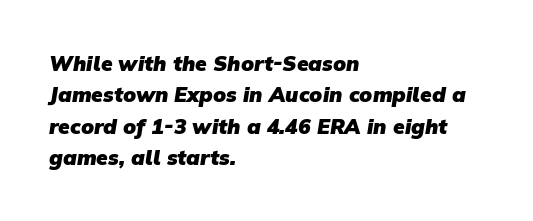
Thick stems and heavy bowls — unmistakably bold. Anything drawn beneath the words? Only blank space. There is no visible air inserted between adjacent glyphs. The rendering uses a moderate line-height, typical for paragraphs. The ragged edge is on the right, which tells us the setting is flush left.
